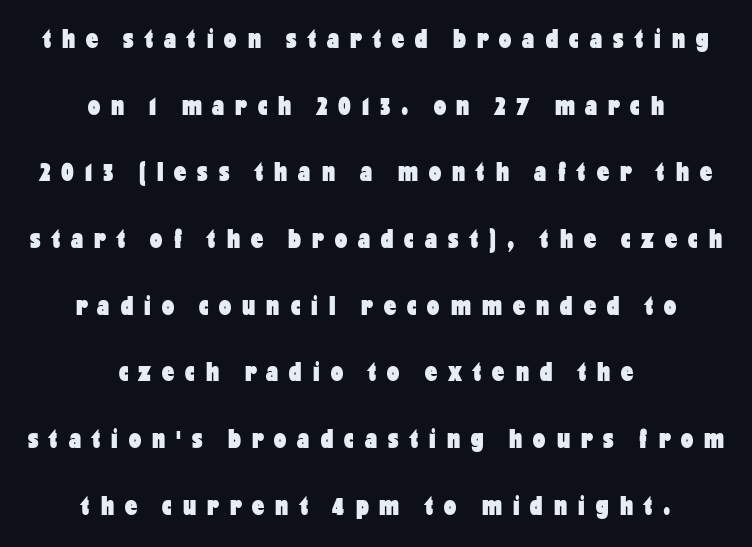
{"italic": "no", "bold": "yes", "underline": "no", "align": "center", "line_spacing": "loose", "line_spacing_ratio": 2.47, "letter_spacing": "wide", "letter_spacing_em": 0.41, "glyph_px": 27}
